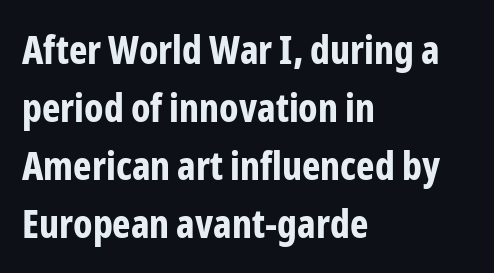
This sample uses plain, unmodified letter spacing. Heavy-handed strokes throughout: this text is bold. The paragraph has a hard left edge and a soft right edge. Interline gaps are of average width in this sample.
